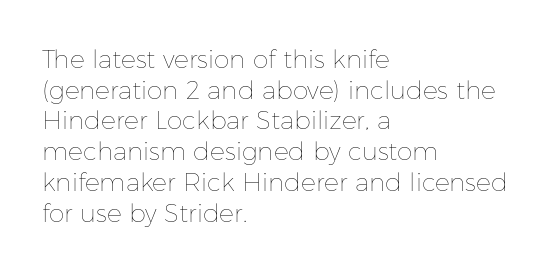
Q: Is the text bold? A: No.
Q: Is the text italic (slanted)? A: No, it is upright.
Q: Is the text underlined? A: No.
Q: How is the paragraph aligned? A: Left-aligned.
Q: Is the spacing between letters normal or unusually wide? A: Normal.
